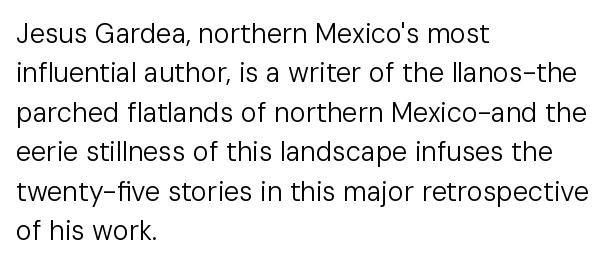
{"italic": "no", "bold": "no", "underline": "no", "align": "left", "line_spacing": "normal", "line_spacing_ratio": 1.46, "letter_spacing": "normal", "letter_spacing_em": 0.0, "glyph_px": 27}
